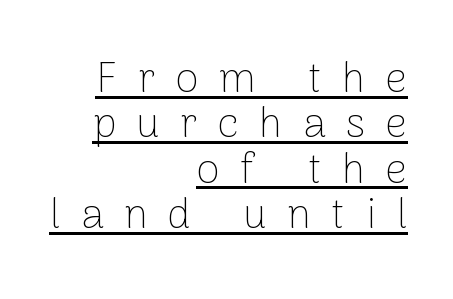
Underlined type. A light-to-regular cut is what we see here. If you drew a line through each stem, it would be perfectly vertical. The passage shown is typed in a proportional face where columns would drift.
